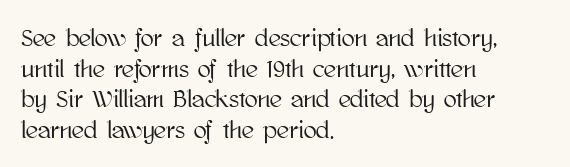
Q: Is the text italic (slanted)? A: No, it is upright.
Q: Is the text underlined? A: No.
Q: How is the paragraph aligned? A: Left-aligned.
Q: Is the spacing between letters normal or unusually wide? A: Normal.
Q: Is the spacing between lines tight, normal or loose? A: Normal.
